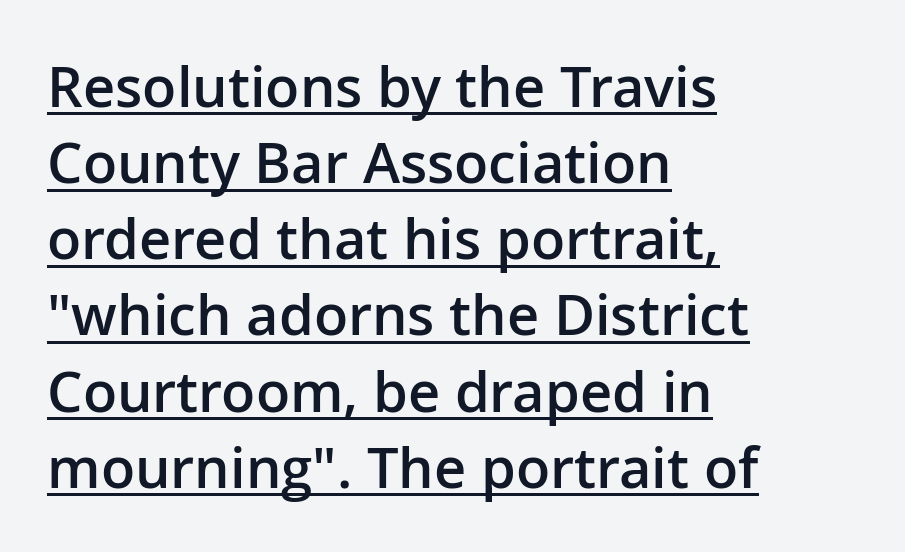
What weight is shown? A semibold, between regular and bold. Posture: straight, roman, zero tilt. The face used here is proportionally spaced, like ordinary book or web type. The sample's only ornament is a line tracing under the words. Students, observe: this is what conventionally led text looks like. The type family on display is of the sans-serif kind.
